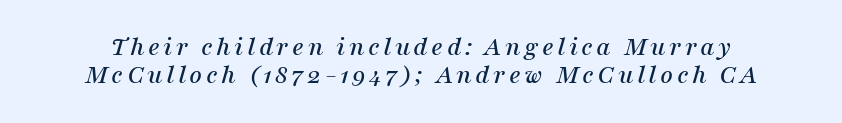
Each row of text sits above clean, open space. Students, observe: this is what under-led, compact text looks like. Character widths vary here, with narrow letters taking less room than wide ones. Quick note: italic. Classification — serif.
